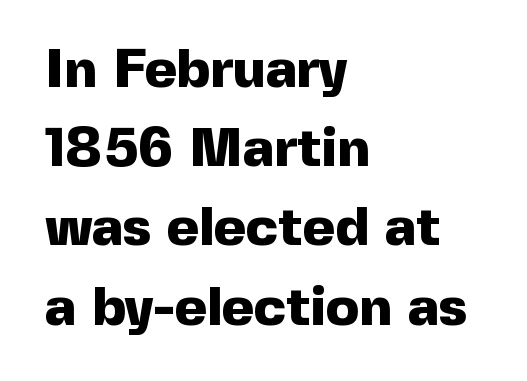
The image shows 55 px heavy sans-serif type, upright; set left-aligned, normal line spacing (1.44x), normal letter spacing, not underlined; a medium x-height.
